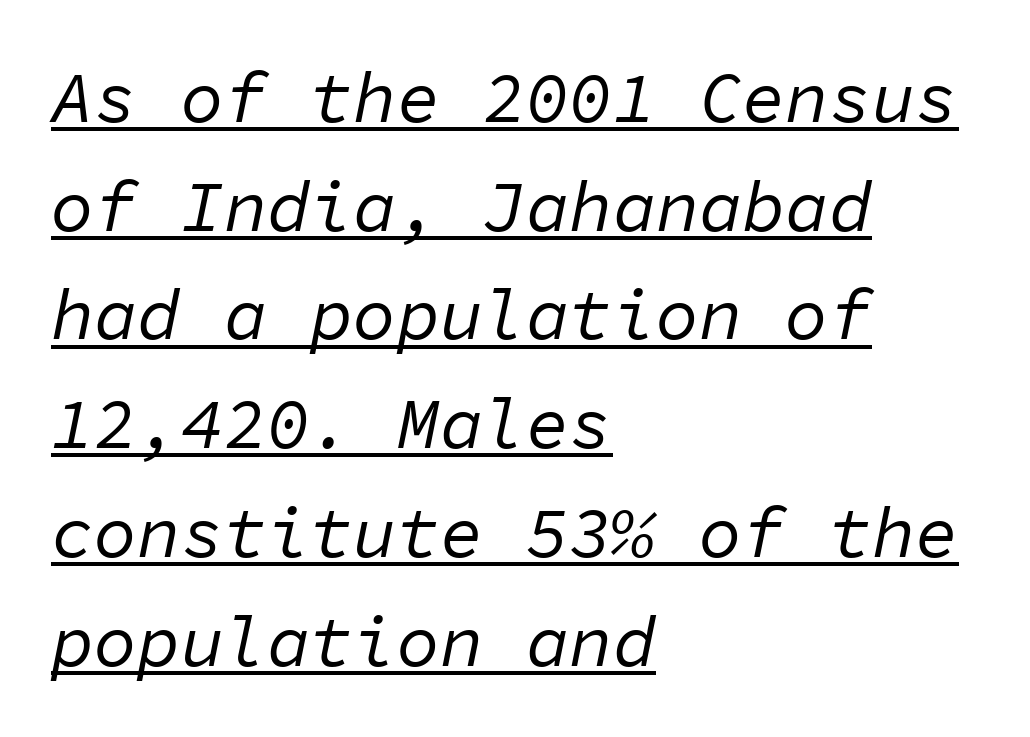
{"italic": "yes", "lean": "right", "slant_degrees": 11, "bold": "no", "weight": "regular", "width": "normal", "stroke_contrast": "low", "x_height": "medium", "monospaced": "yes", "underline": "yes", "align": "left", "line_spacing": "normal", "line_spacing_ratio": 1.51, "letter_spacing": "normal", "letter_spacing_em": 0.0, "glyph_px": 72}
